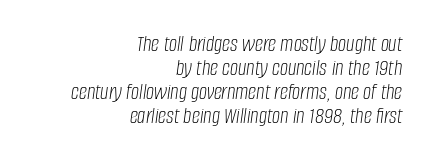
The image shows 23 px text type, italic (leaning right); set right-aligned, tight line spacing (1.05x), normal letter spacing, not underlined.
